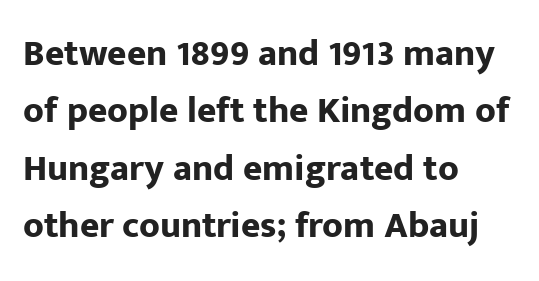
{"serif": "no", "italic": "no", "bold": "yes", "weight": "bold", "width": "normal", "stroke_contrast": "low", "x_height": "medium", "monospaced": "no", "underline": "no", "align": "left", "line_spacing": "normal", "line_spacing_ratio": 1.55, "letter_spacing": "normal", "letter_spacing_em": 0.0, "glyph_px": 37}
